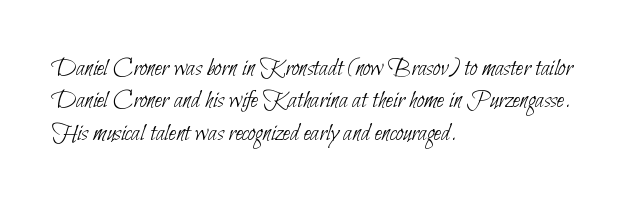
The image shows 26 px text type; set left-aligned, normal line spacing (1.25x), normal letter spacing, not underlined.
